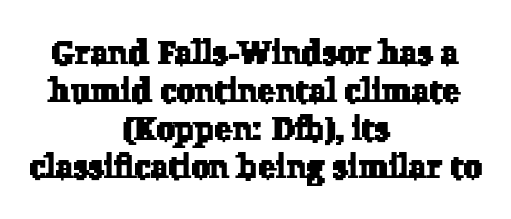
Q: Is the typeface a serif or a sans-serif typeface? A: Serif.
Q: Is the text underlined? A: No.
Q: How is the paragraph aligned? A: Centered.
Q: Is the spacing between letters normal or unusually wide? A: Normal.
Q: Is the spacing between lines tight, normal or loose? A: Tight.
Q: Width (condensed, normal, or wide)? A: Normal.
Q: Stroke contrast? A: Low.
Q: x-height? A: Medium.
Q: Monospaced? A: No.
